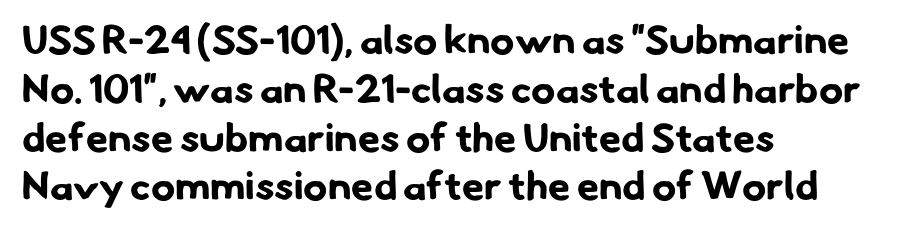
The image shows 40 px bold sans-serif type; set left-aligned, line spacing 1.22x, normal letter spacing, not underlined; low stroke contrast and a small x-height.
